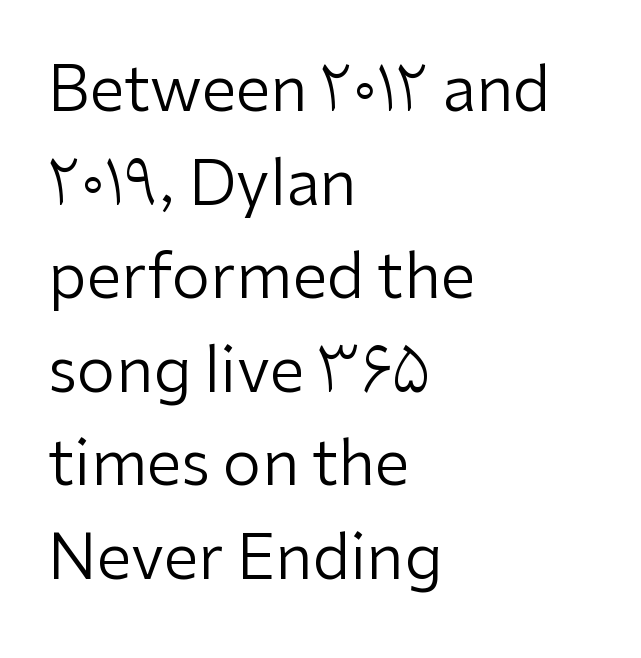
{"serif": "no", "italic": "no", "bold": "no", "weight": "regular", "width": "normal", "stroke_contrast": "low", "x_height": "medium", "monospaced": "no", "underline": "no", "align": "left", "line_spacing": "normal", "line_spacing_ratio": 1.51, "letter_spacing": "normal", "letter_spacing_em": 0.0, "glyph_px": 62}
